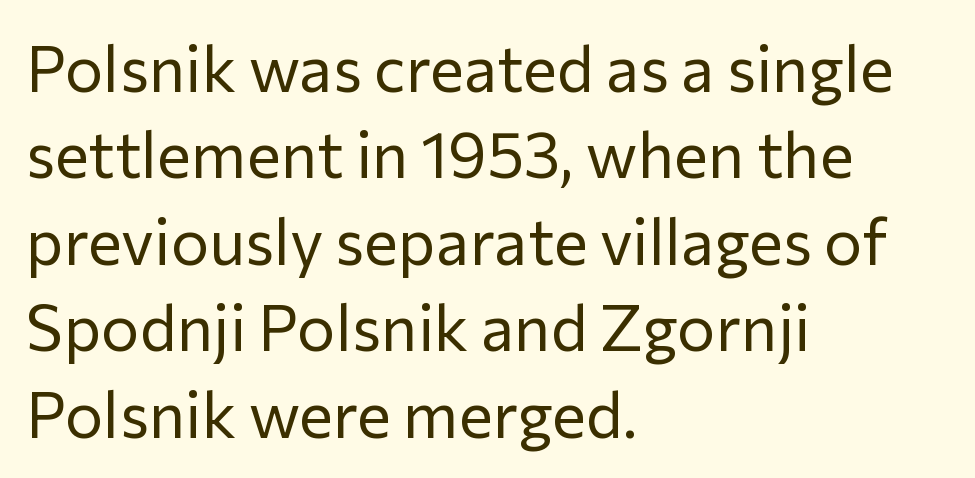
Q: Is the text bold? A: No.
Q: Is the text italic (slanted)? A: No, it is upright.
Q: Is the typeface a serif or a sans-serif typeface? A: Sans-serif.
Q: Is the text underlined? A: No.
Q: How is the paragraph aligned? A: Left-aligned.
Q: Is the spacing between letters normal or unusually wide? A: Normal.
Q: Is the spacing between lines tight, normal or loose? A: Normal.
Q: Width (condensed, normal, or wide)? A: Normal.
Q: Stroke contrast? A: Low.
Q: x-height? A: Medium.
Q: Monospaced? A: No.
